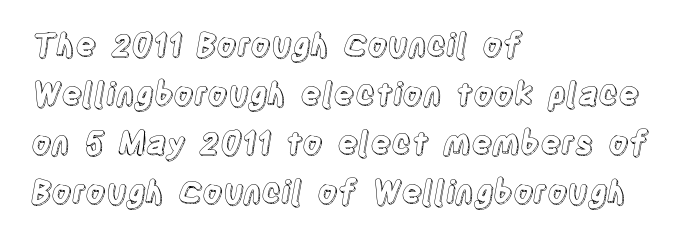
{"width": "condensed", "x_height": "large", "monospaced": "no", "underline": "no", "align": "left", "line_spacing": "normal", "line_spacing_ratio": 1.58, "letter_spacing": "normal", "letter_spacing_em": 0.0, "glyph_px": 31}
